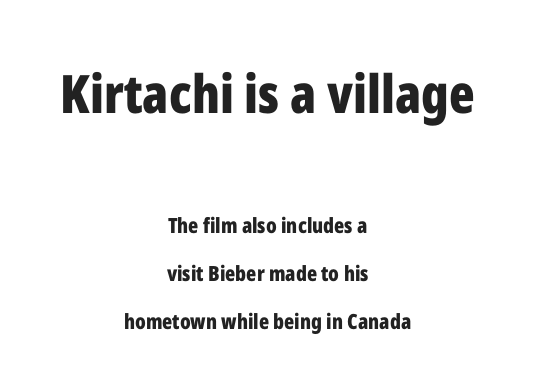
Q: Is the text bold? A: Yes.
Q: Is the text italic (slanted)? A: No, it is upright.
Q: Is the typeface a serif or a sans-serif typeface? A: Sans-serif.
Q: Is the text underlined? A: No.
Q: How is the paragraph aligned? A: Centered.
Q: Is the spacing between letters normal or unusually wide? A: Normal.
Q: Is the spacing between lines tight, normal or loose? A: Loose.
Q: Which block of text is set in a larger size, the first (top) or the second (bottom)? A: The first (top) one.
Q: Width (condensed, normal, or wide)? A: Condensed.
Q: Stroke contrast? A: Low.
Q: x-height? A: Medium.
Q: Monospaced? A: No.
